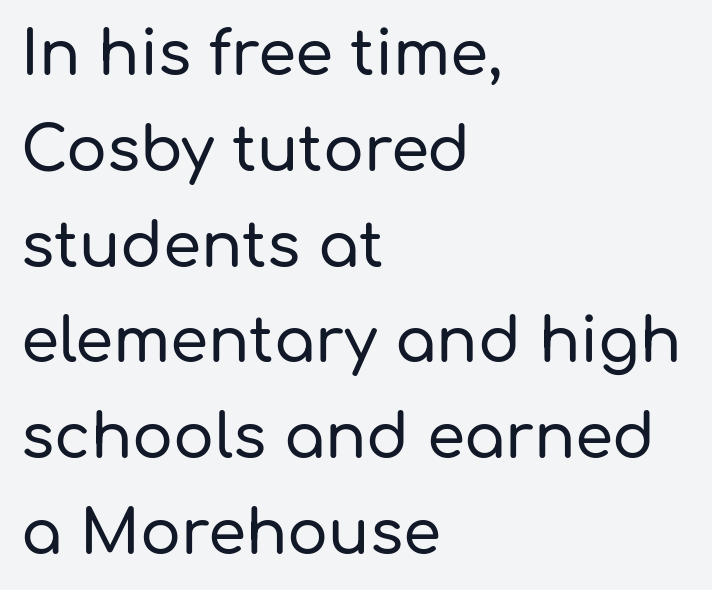
Q: Is the text italic (slanted)? A: No, it is upright.
Q: Is the typeface a serif or a sans-serif typeface? A: Sans-serif.
Q: Is the text underlined? A: No.
Q: How is the paragraph aligned? A: Left-aligned.
Q: Is the spacing between letters normal or unusually wide? A: Normal.
Q: Is the spacing between lines tight, normal or loose? A: Normal.
Q: Width (condensed, normal, or wide)? A: Normal.
Q: Stroke contrast? A: Low.
Q: x-height? A: Medium.
Q: Monospaced? A: No.
